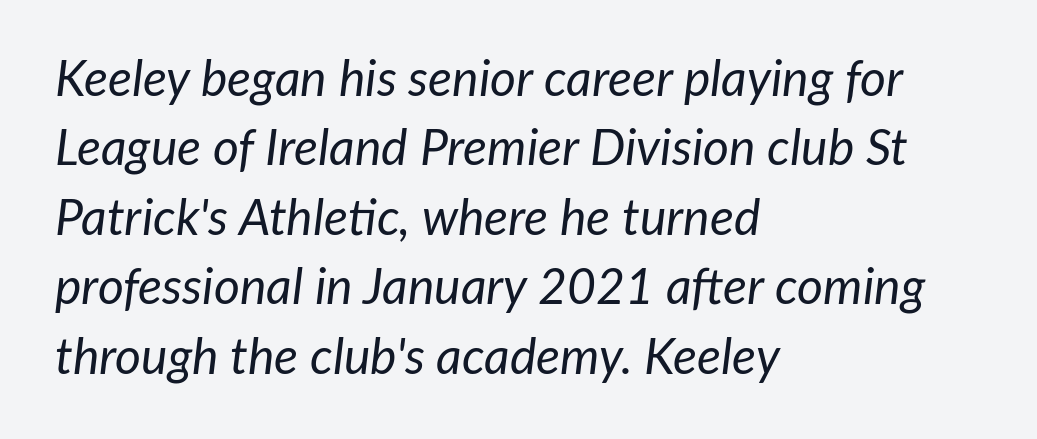
Q: Is the text bold? A: No.
Q: Is the text italic (slanted)? A: Yes, it leans right by about 7 degrees.
Q: Is the text underlined? A: No.
Q: How is the paragraph aligned? A: Left-aligned.
Q: Is the spacing between letters normal or unusually wide? A: Normal.
Q: Is the spacing between lines tight, normal or loose? A: Normal.
Q: Width (condensed, normal, or wide)? A: Normal.
Q: Stroke contrast? A: Low.
Q: x-height? A: Medium.
Q: Monospaced? A: No.
